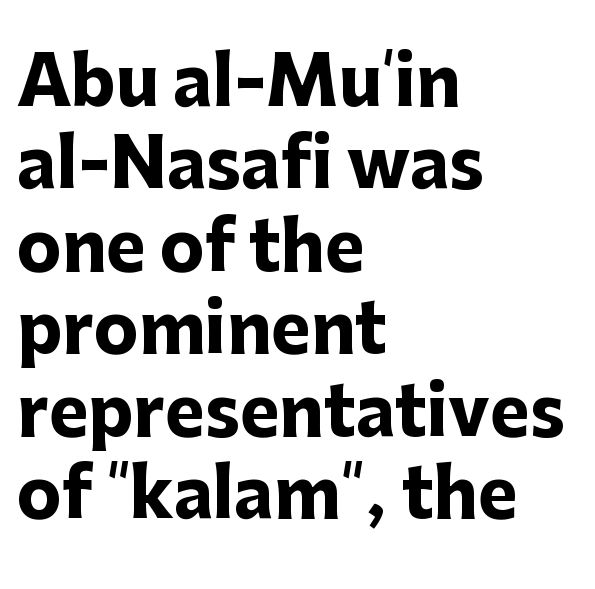
{"serif": "no", "italic": "no", "bold": "yes", "weight": "heavy", "width": "normal", "stroke_contrast": "low", "x_height": "medium", "monospaced": "no", "underline": "no", "align": "left", "line_spacing_ratio": 1.23, "letter_spacing": "normal", "letter_spacing_em": 0.0, "glyph_px": 67}
